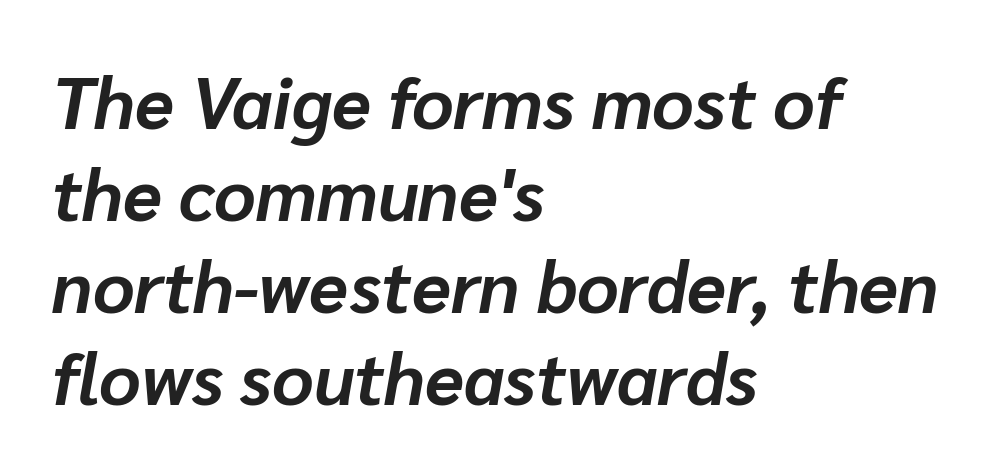
{"italic": "yes", "lean": "right", "slant_degrees": 10, "bold": "yes", "weight": "bold", "width": "normal", "stroke_contrast": "low", "x_height": "medium", "monospaced": "no", "underline": "no", "align": "left", "line_spacing": "normal", "line_spacing_ratio": 1.28, "letter_spacing": "normal", "letter_spacing_em": 0.0, "glyph_px": 72}
